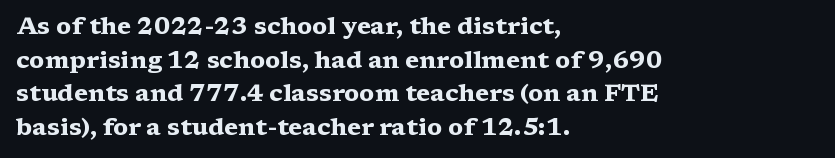
{"italic": "no", "bold": "yes", "underline": "no", "align": "left", "line_spacing": "normal", "line_spacing_ratio": 1.4, "letter_spacing": "normal", "letter_spacing_em": 0.0, "glyph_px": 24}
